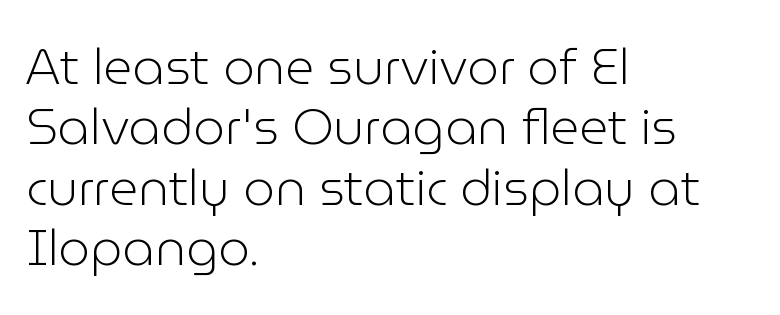
Q: Is the text bold? A: No.
Q: Is the text italic (slanted)? A: No, it is upright.
Q: Is the typeface a serif or a sans-serif typeface? A: Sans-serif.
Q: Is the text underlined? A: No.
Q: How is the paragraph aligned? A: Left-aligned.
Q: Is the spacing between letters normal or unusually wide? A: Normal.
Q: Width (condensed, normal, or wide)? A: Normal.
Q: Stroke contrast? A: Low.
Q: x-height? A: Medium.
Q: Monospaced? A: No.
